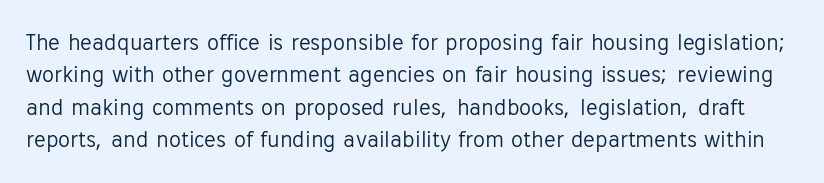
When letters stand straight like this, we call the style roman or upright. Between one letter and the next there's only the usual sliver of space. Summary of vertical rhythm: regular, with standard interline spacing. Glance below the letters and you will spot only blank space. No chunkiness to these letters — they're not bold.
